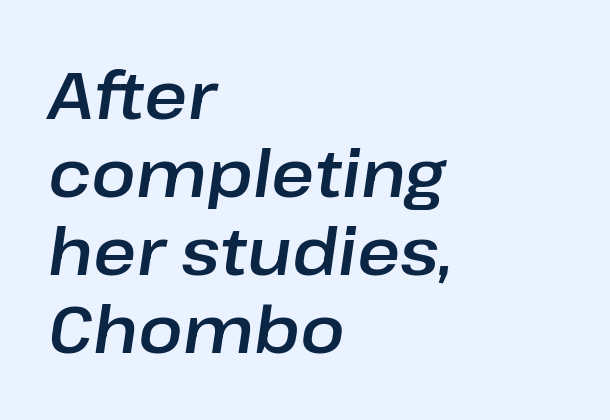
Q: Is the text italic (slanted)? A: Yes, it leans right by about 8 degrees.
Q: Is the text underlined? A: No.
Q: How is the paragraph aligned? A: Left-aligned.
Q: Is the spacing between letters normal or unusually wide? A: Normal.
Q: Width (condensed, normal, or wide)? A: Normal.
Q: Stroke contrast? A: Low.
Q: x-height? A: Medium.
Q: Monospaced? A: No.
